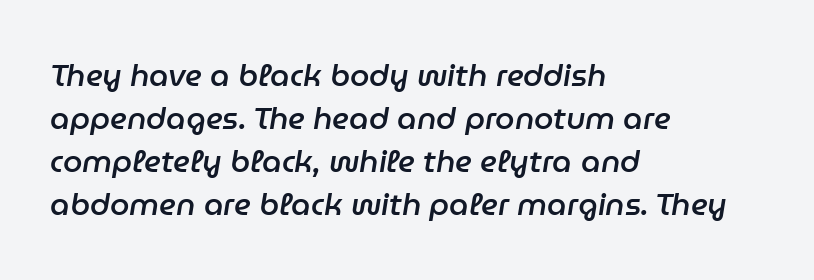
Q: Is the text bold? A: Semi-bold.
Q: Is the text italic (slanted)? A: Yes, it leans right by about 9 degrees.
Q: Is the text underlined? A: No.
Q: How is the paragraph aligned? A: Left-aligned.
Q: Is the spacing between letters normal or unusually wide? A: Normal.
Q: Is the spacing between lines tight, normal or loose? A: Normal.
Q: Width (condensed, normal, or wide)? A: Normal.
Q: Stroke contrast? A: Low.
Q: x-height? A: Medium.
Q: Monospaced? A: No.
